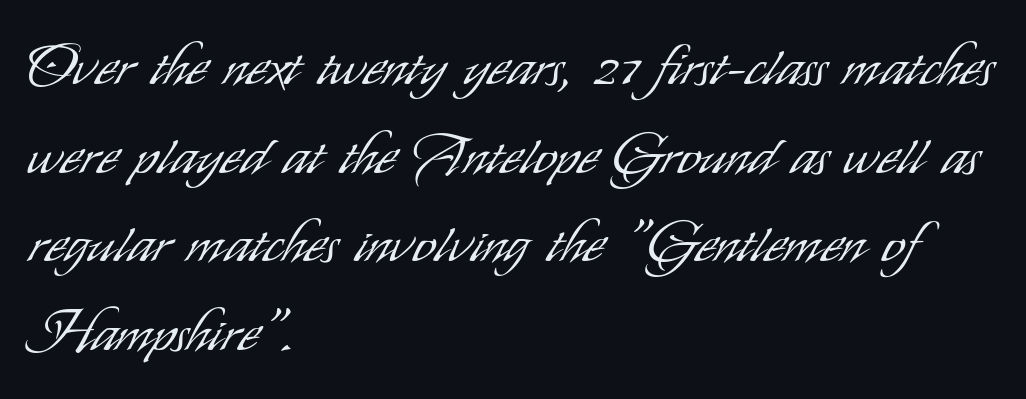
Stems here are at most as thick as an everyday book face. Nobody touched the tracking dial on this one. Underlining? Definitely not there. The ragged edge is on the right, which tells us the setting is flush left. Observe the absence of serifs on each vertical stroke in this sample.
